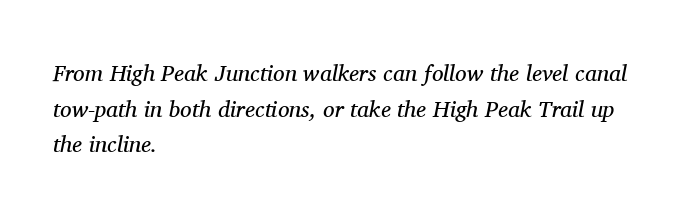
Q: Is the text bold? A: No.
Q: Is the text italic (slanted)? A: Yes, it leans right by about 11 degrees.
Q: Is the text underlined? A: No.
Q: How is the paragraph aligned? A: Left-aligned.
Q: Is the spacing between letters normal or unusually wide? A: Normal.
Q: Is the spacing between lines tight, normal or loose? A: Normal.
